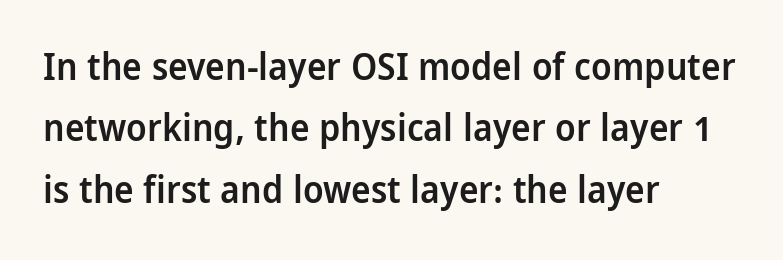
Inter-character spacing is left at the font's built-in metrics. The lettering holds an erect, upright posture throughout. Weight check: semibold — heavier than regular, not quite bold. The rendering uses natural spacing where letterforms have individual widths. Caption: multi-line text, flush left, ragged right.
